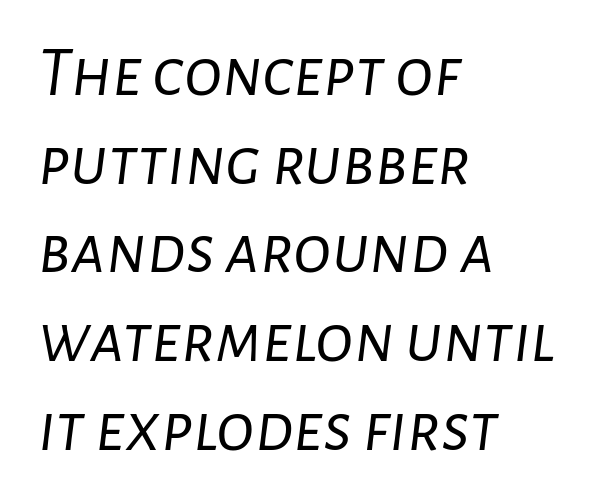
{"italic": "yes", "lean": "right", "slant_degrees": 7, "bold": "no", "weight": "light", "width": "normal", "stroke_contrast": "low", "x_height": "medium", "monospaced": "no", "underline": "no", "align": "left", "line_spacing": "normal", "line_spacing_ratio": 1.25, "letter_spacing": "normal", "letter_spacing_em": 0.0, "glyph_px": 71}
